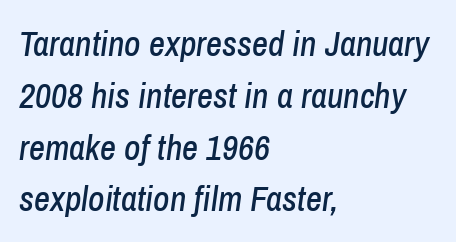
{"italic": "yes", "lean": "right", "slant_degrees": 8, "width": "condensed", "stroke_contrast": "low", "x_height": "medium", "monospaced": "no", "underline": "no", "align": "left", "line_spacing": "normal", "line_spacing_ratio": 1.48, "letter_spacing": "normal", "letter_spacing_em": 0.0, "glyph_px": 35}
